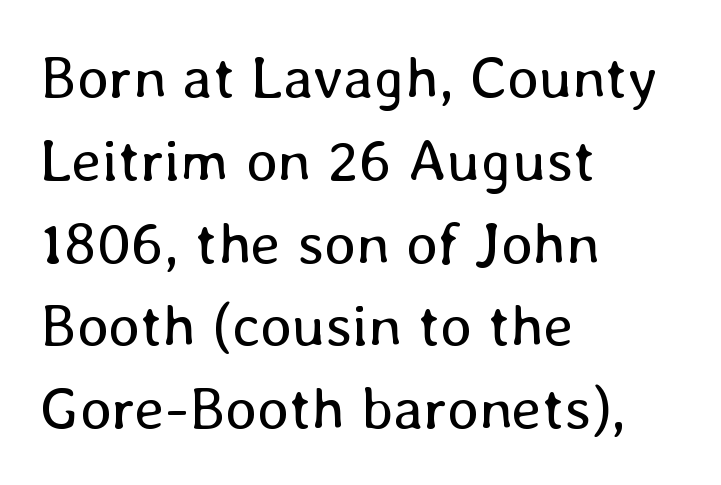
{"italic": "no", "bold": "no", "weight": "regular", "width": "normal", "stroke_contrast": "low", "x_height": "medium", "monospaced": "no", "underline": "no", "align": "left", "line_spacing": "normal", "line_spacing_ratio": 1.38, "letter_spacing": "normal", "letter_spacing_em": 0.0, "glyph_px": 60}
